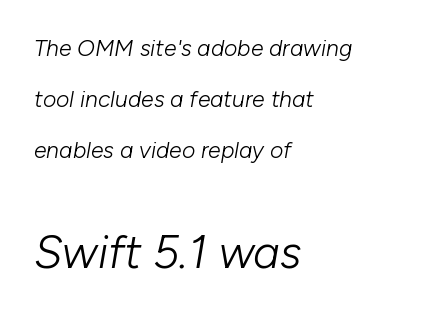
{"italic": "yes", "lean": "right", "slant_degrees": 10, "bold": "no", "weight": "light", "width": "normal", "stroke_contrast": "low", "x_height": "medium", "monospaced": "no", "underline": "no", "align": "left", "line_spacing": "loose", "line_spacing_ratio": 2.22, "letter_spacing": "normal", "letter_spacing_em": 0.0, "larger_block": "second", "size_ratio": 2.0, "glyph_px": 46}
